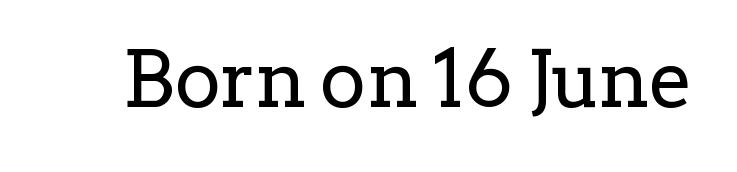
The words here are not underlined. Compared with typical body copy, the letter spacing here is the same. Posture: vertical. The strokes are not fattened; the text isn't bold. Stroke terminals: seriffed.
